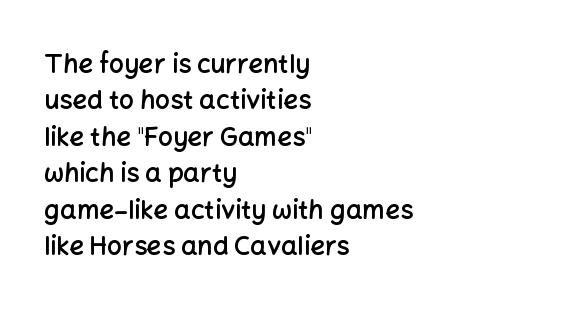
The image shows 26 px text type, upright; set left-aligned, normal line spacing (1.4x), normal letter spacing, not underlined.
